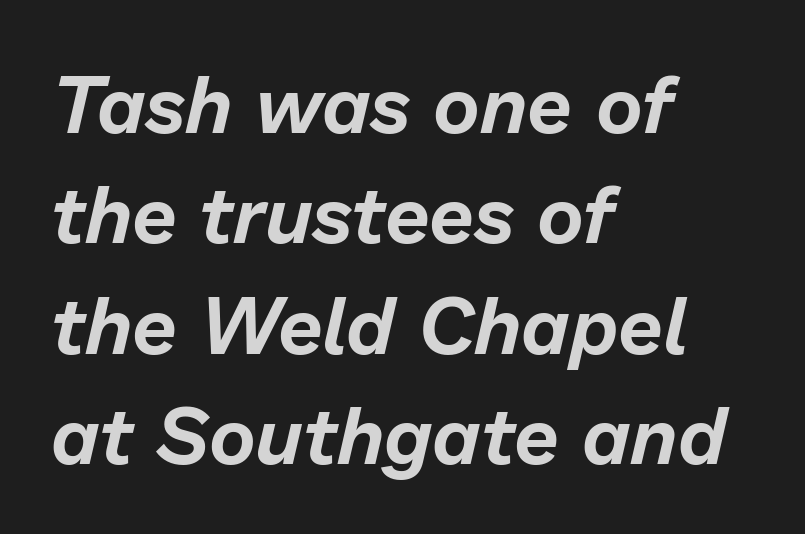
{"italic": "yes", "lean": "right", "slant_degrees": 13, "width": "normal", "stroke_contrast": "low", "x_height": "medium", "monospaced": "no", "underline": "no", "align": "left", "line_spacing": "normal", "line_spacing_ratio": 1.38, "letter_spacing": "normal", "letter_spacing_em": 0.0, "glyph_px": 80}
